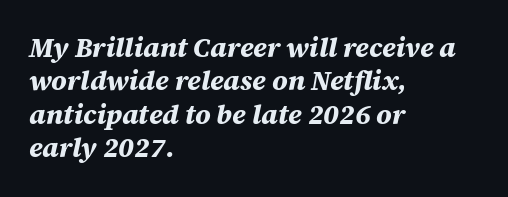
Between one letter and the next there's only the usual sliver of space. When letters slant like this, we call the style italic. The specimen omits any rule beneath the text block's lines. In terms of weight, the rendering is a true, heavy bold. A student would call this left alignment; a typographer would say flush left, rag right.
